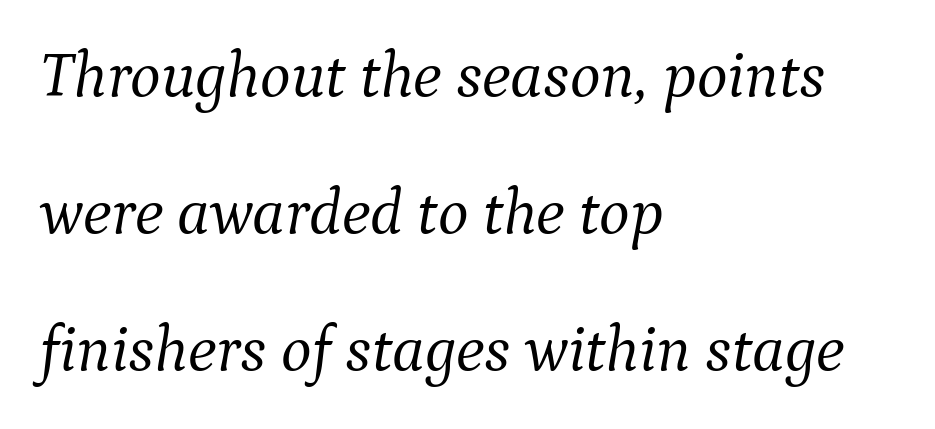
Q: Is the text bold? A: No.
Q: Is the text italic (slanted)? A: Yes, it leans right by about 9 degrees.
Q: Is the typeface a serif or a sans-serif typeface? A: Serif.
Q: Is the text underlined? A: No.
Q: How is the paragraph aligned? A: Left-aligned.
Q: Is the spacing between letters normal or unusually wide? A: Normal.
Q: Is the spacing between lines tight, normal or loose? A: Loose.
Q: Width (condensed, normal, or wide)? A: Normal.
Q: Stroke contrast? A: Medium.
Q: x-height? A: Medium.
Q: Monospaced? A: No.
